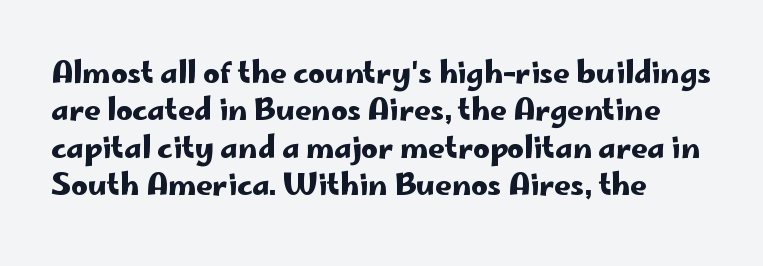
Style check: upright. Note the varied advance widths — an 'i' is clearly narrower than an 'm'. How would I describe the line gaps? Plain and ordinary. Underline: absent.
